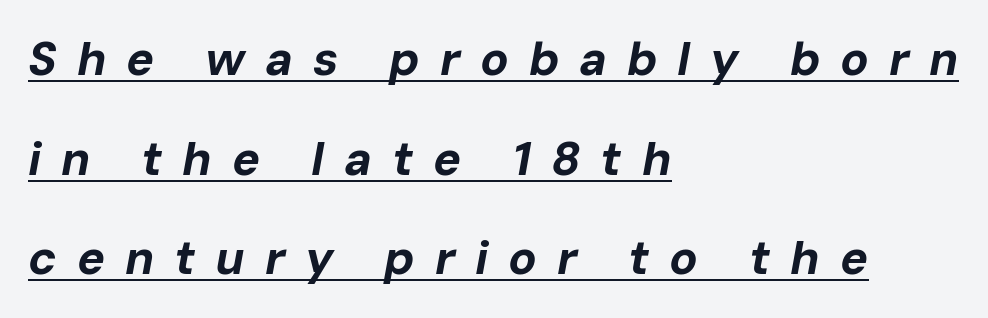
The image shows 47 px bold type, italic (leaning right); set left-aligned, loose line spacing (2.12x), unusually wide letter spacing (+0.42 em), underlined; low stroke contrast and a medium x-height.
